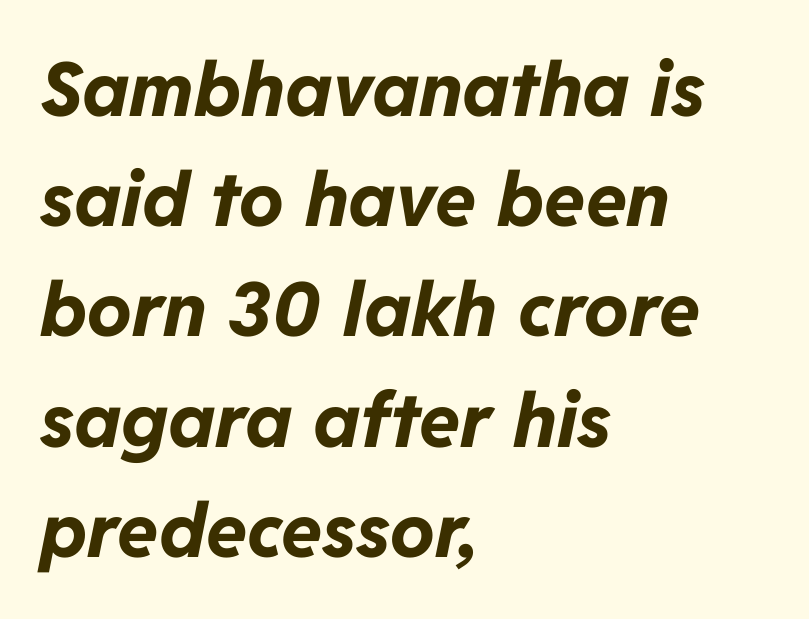
Q: Is the text bold? A: Yes.
Q: Is the text italic (slanted)? A: Yes, it leans right by about 11 degrees.
Q: Is the text underlined? A: No.
Q: How is the paragraph aligned? A: Left-aligned.
Q: Is the spacing between letters normal or unusually wide? A: Normal.
Q: Is the spacing between lines tight, normal or loose? A: Normal.
Q: Width (condensed, normal, or wide)? A: Normal.
Q: Stroke contrast? A: Low.
Q: x-height? A: Medium.
Q: Monospaced? A: No.
